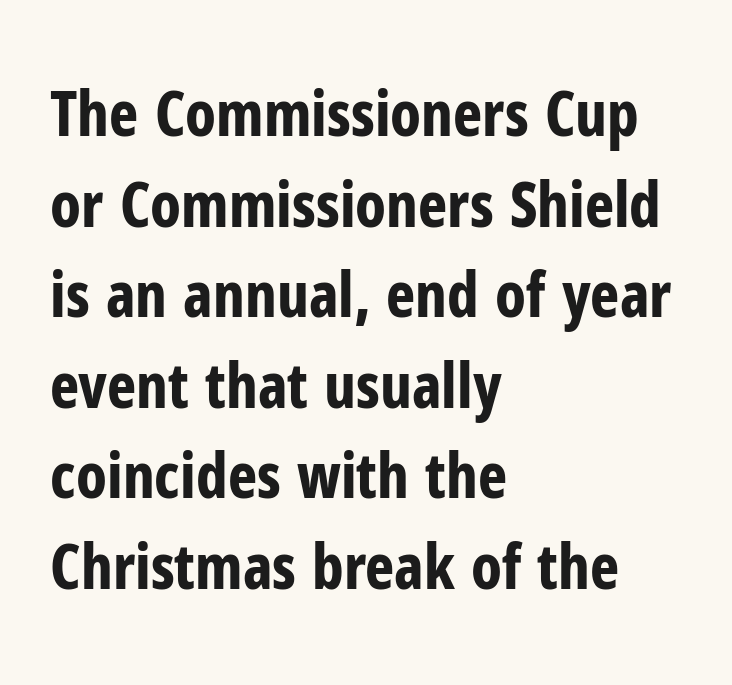
The image shows 62 px bold, condensed sans-serif type, upright; set left-aligned, normal line spacing (1.46x), normal letter spacing, not underlined; low stroke contrast and a medium x-height.
